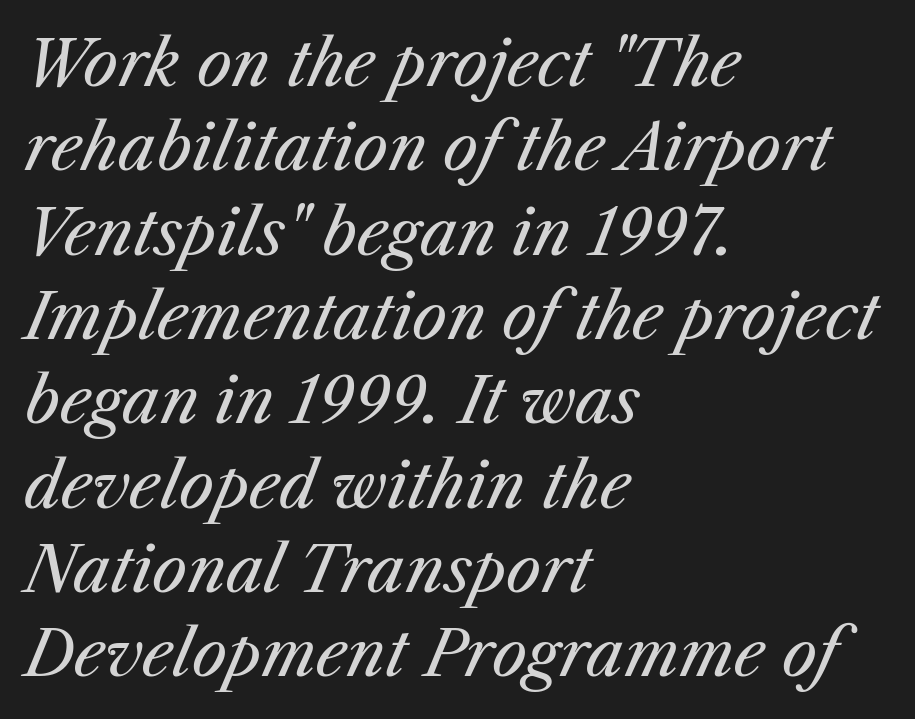
Compared with ordinary roman type, these characters are visibly tilted. A student would call this left alignment; a typographer would say flush left, rag right. Beneath every word, the page is bare. Nothing heavy about these letters — not bold at all. Spacing verdict: proportional, widths tailored to each character.
